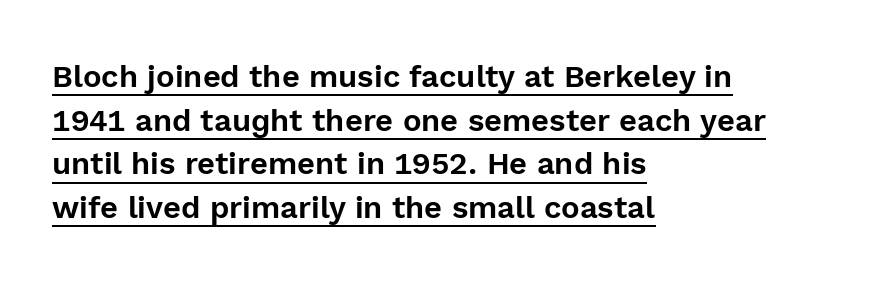
{"serif": "no", "italic": "no", "width": "normal", "x_height": "medium", "monospaced": "no", "underline": "yes", "align": "left", "line_spacing": "normal", "line_spacing_ratio": 1.41, "letter_spacing": "normal", "letter_spacing_em": 0.0, "glyph_px": 31}
